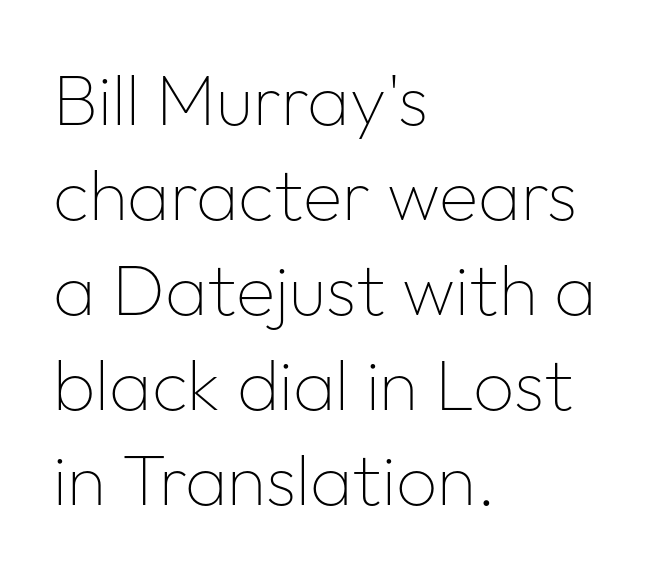
The image shows 72 px thin sans-serif type, upright; set left-aligned, normal line spacing (1.32x), normal letter spacing, not underlined; low stroke contrast and a medium x-height.
